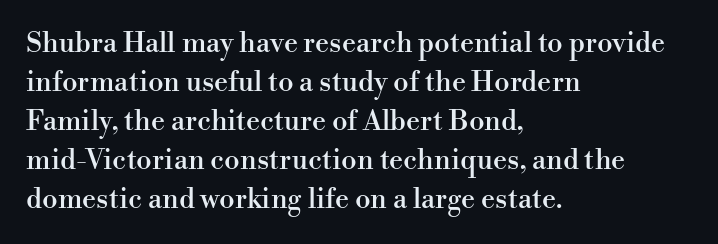
Every row of glyphs begins at an identical x-position on the left. Bare-footed words on every line. Note the varied advance widths — an 'i' is clearly narrower than an 'm'. The space between consecutive lines is moderate. What stands out about the letter spacing? Nothing — it is the standard amount. The text was rendered using a seriffed face with decorative stroke endings.
